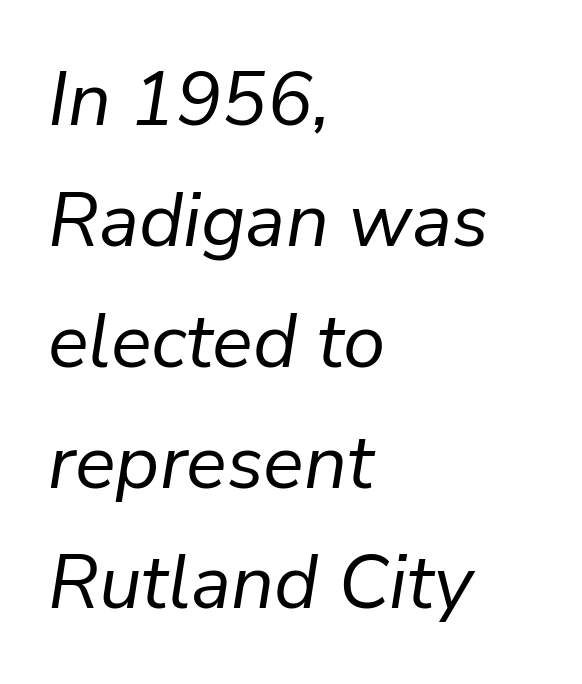
{"italic": "yes", "lean": "right", "slant_degrees": 9, "bold": "no", "weight": "regular", "width": "normal", "stroke_contrast": "low", "x_height": "medium", "monospaced": "no", "underline": "no", "align": "left", "line_spacing": "normal", "line_spacing_ratio": 1.59, "letter_spacing": "normal", "letter_spacing_em": 0.0, "glyph_px": 76}
